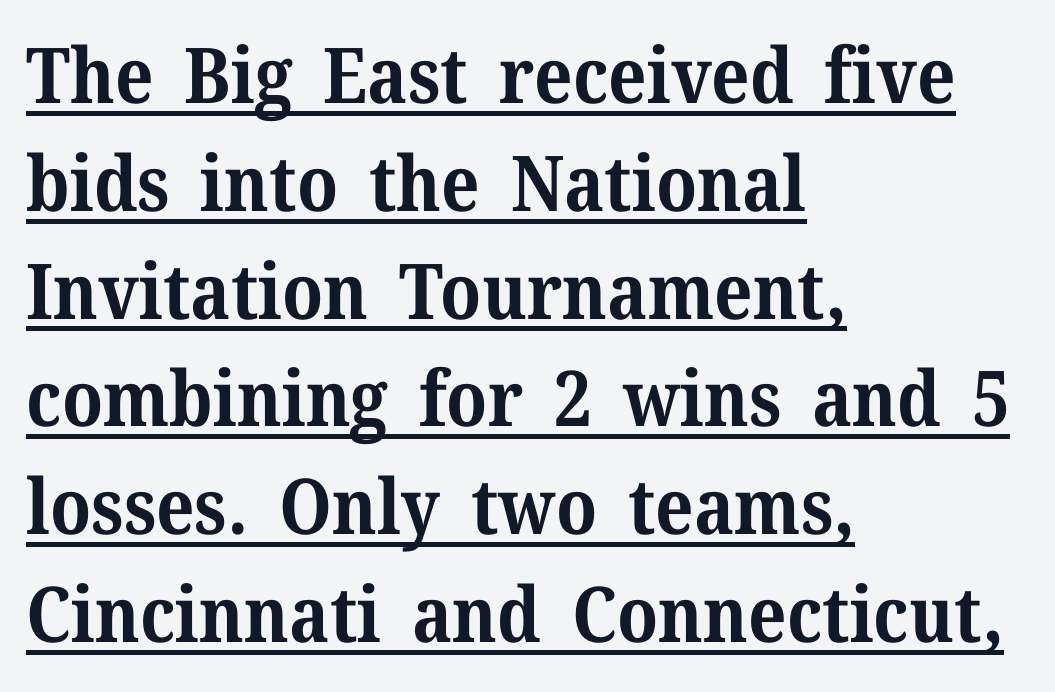
This sample uses an upright cut, with every glyph sitting square on the baseline. A typesetter would call this zero additional tracking. Character widths vary here, with narrow letters taking less room than wide ones. This is heavy type, rendered in bold. A typesetter would label this face a serif.
